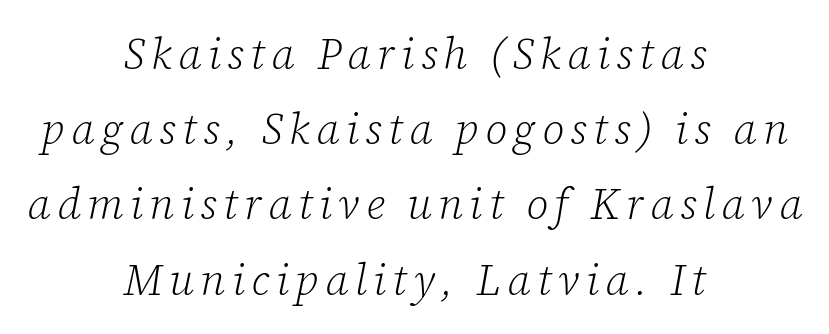
Q: Is the text bold? A: No.
Q: Is the text italic (slanted)? A: Yes, it leans right by about 12 degrees.
Q: Is the typeface a serif or a sans-serif typeface? A: Serif.
Q: Is the text underlined? A: No.
Q: How is the paragraph aligned? A: Centered.
Q: Width (condensed, normal, or wide)? A: Normal.
Q: Stroke contrast? A: Low.
Q: x-height? A: Medium.
Q: Monospaced? A: No.
